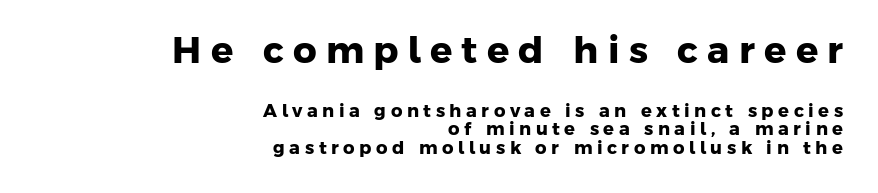
The space beneath each line is pristine and unruled. Every letter is thick-stroked: bold, no question. The tracking jumps out immediately: characters are airy and widely separated. Which of the two is more prominent by size? The first, at the top. The space between consecutive lines is stingy.
